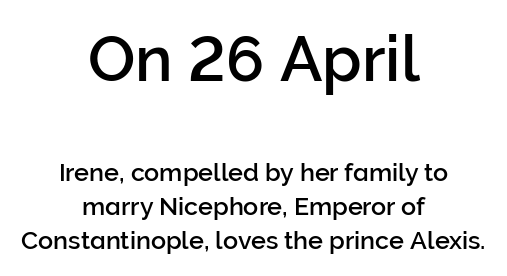
{"serif": "no", "italic": "no", "width": "normal", "stroke_contrast": "low", "x_height": "medium", "monospaced": "no", "underline": "no", "align": "center", "line_spacing": "normal", "line_spacing_ratio": 1.36, "letter_spacing": "normal", "letter_spacing_em": 0.0, "larger_block": "first", "size_ratio": 2.52, "glyph_px": 63}
